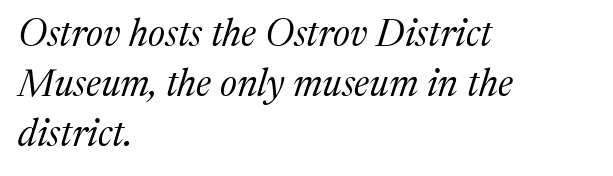
The letters sit at their default tracking, neither squeezed nor spread. The rendering uses a moderate line-height, typical for paragraphs. Slanted lettering throughout. Here the designer chose a conventional face with non-uniform glyph widths.
